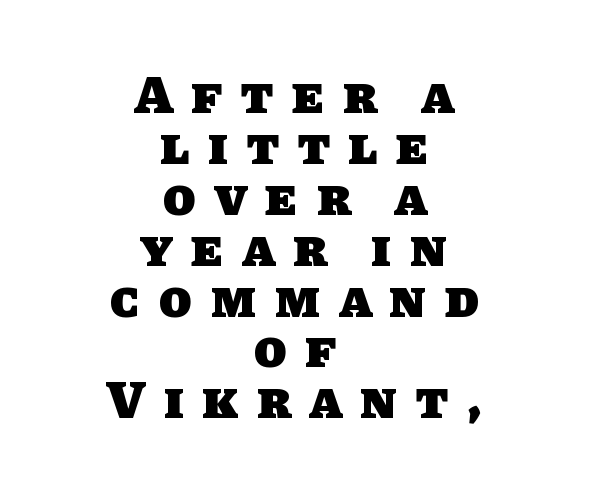
Glyph-to-glyph distance is far greater than everyday printed text. The space directly below the letters is spotless. The font is running at its bold setting. Teacher's note: observe the equal gaps on both sides — that is centered alignment. The passage shown is typed in a proportional face where columns would drift.
